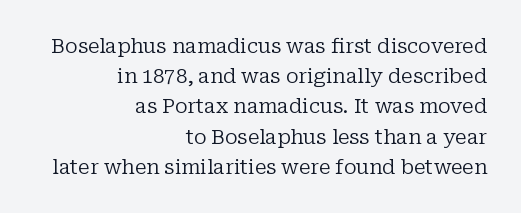
Q: Is the text bold? A: No.
Q: Is the text italic (slanted)? A: No, it is upright.
Q: Is the text underlined? A: No.
Q: How is the paragraph aligned? A: Right-aligned.
Q: Is the spacing between letters normal or unusually wide? A: Normal.
Q: Is the spacing between lines tight, normal or loose? A: Normal.
